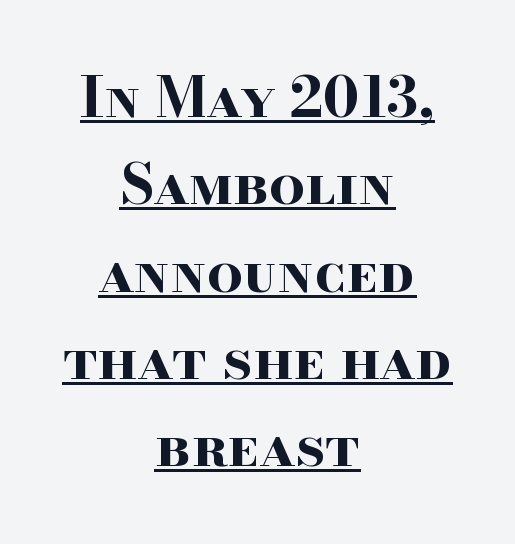
These lines keep a tight, regular rhythm from letter to letter. Whoever set this chose a conventional vertical rhythm. What kind of face is this? One with serifs. A typesetter would call this proportional, since set widths differ per character. Heavy, bold letterforms. Both edges are ragged and mirror each other, which tells us the setting is centered.
